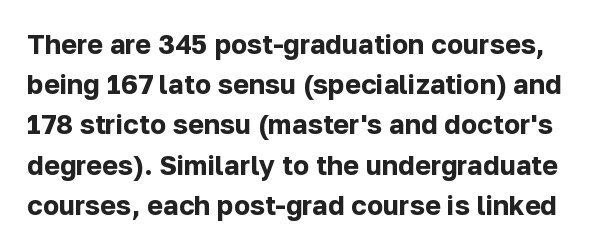
The image shows 27 px bold type, upright; set normal line spacing (1.49x), normal letter spacing, not underlined.
